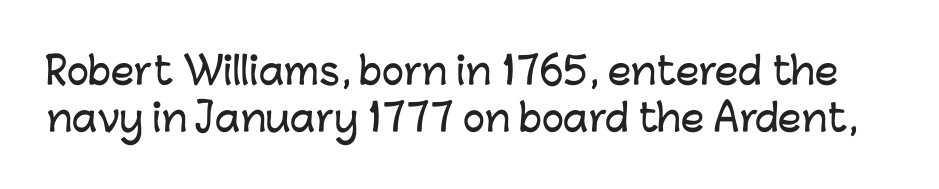
Q: Is the text italic (slanted)? A: No, it is upright.
Q: Is the typeface a serif or a sans-serif typeface? A: Sans-serif.
Q: Is the text underlined? A: No.
Q: Is the spacing between letters normal or unusually wide? A: Normal.
Q: Is the spacing between lines tight, normal or loose? A: Normal.
Q: Width (condensed, normal, or wide)? A: Normal.
Q: Stroke contrast? A: Low.
Q: x-height? A: Medium.
Q: Monospaced? A: No.
